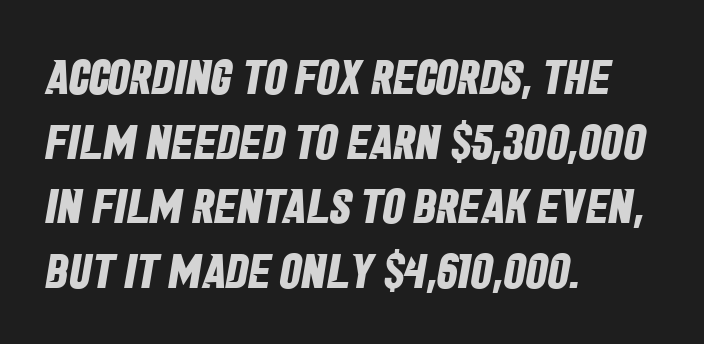
Spacing verdict: proportional, widths tailored to each character. The face used here is rendered with its standard letterfit. Alignment: flush left. The rendering uses a moderate line-height, typical for paragraphs. Descender tails drop into unmarked territory. Thick stems and heavy bowls — unmistakably bold.
